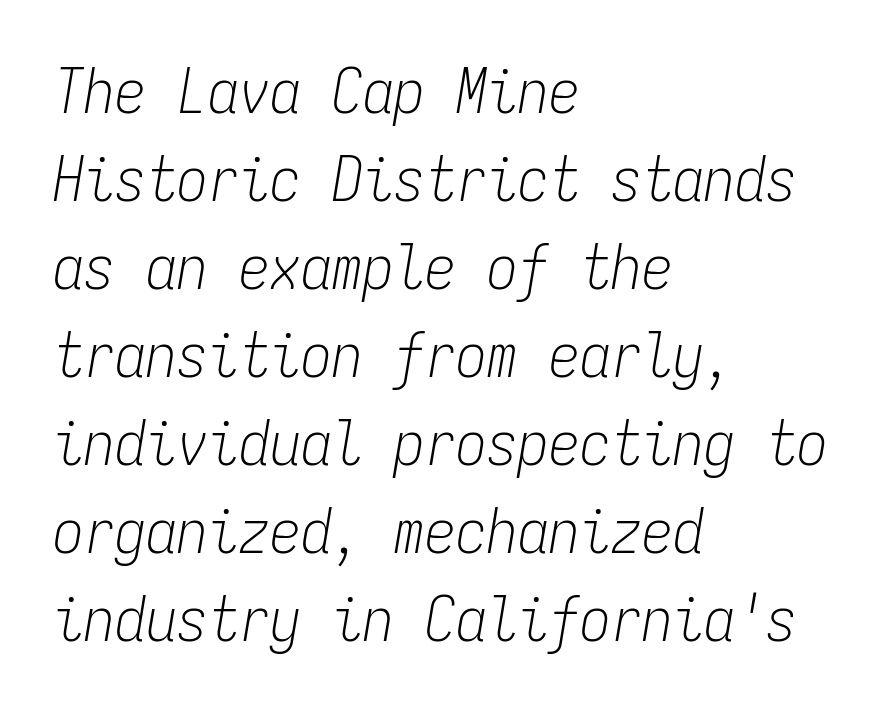
Q: Is the text bold? A: No.
Q: Is the text italic (slanted)? A: Yes, it leans right by about 9 degrees.
Q: Is the text underlined? A: No.
Q: How is the paragraph aligned? A: Left-aligned.
Q: Is the spacing between letters normal or unusually wide? A: Normal.
Q: Is the spacing between lines tight, normal or loose? A: Normal.
Q: Width (condensed, normal, or wide)? A: Condensed.
Q: Stroke contrast? A: Low.
Q: x-height? A: Medium.
Q: Monospaced? A: Yes.
